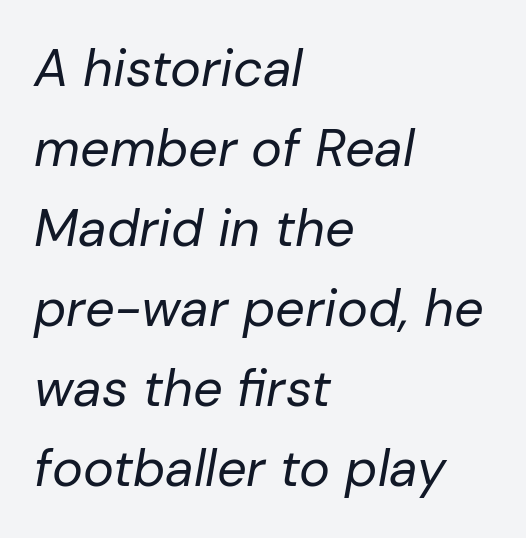
Stroke mass is kept to a normal reading level or below. This sample uses plain, unmodified letter spacing. Descenders hang freely into open space. The line-height multiplier appears to be the usual default. Varying glyph widths throughout — classic text-font behaviour. This sample uses an oblique cut, with every glyph tilted off the vertical.
